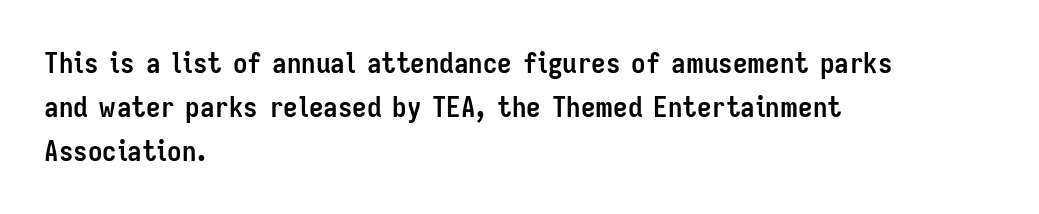
The image shows 29 px semibold, condensed sans-serif type, upright; set left-aligned, normal line spacing (1.51x), normal letter spacing, not underlined; low stroke contrast and a medium x-height.
